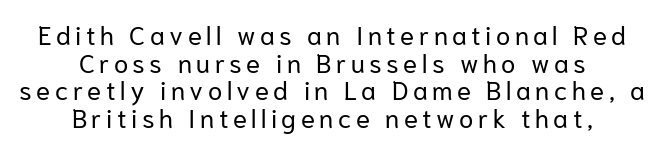
The image shows 26 px text type, upright; set centered, tight line spacing (1.06x), not underlined.
